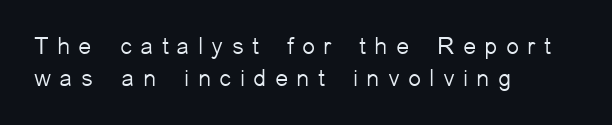
{"italic": "no", "bold": "no", "underline": "no", "align": "left", "line_spacing": "normal", "line_spacing_ratio": 1.33, "letter_spacing": "wide", "letter_spacing_em": 0.34, "glyph_px": 24}
